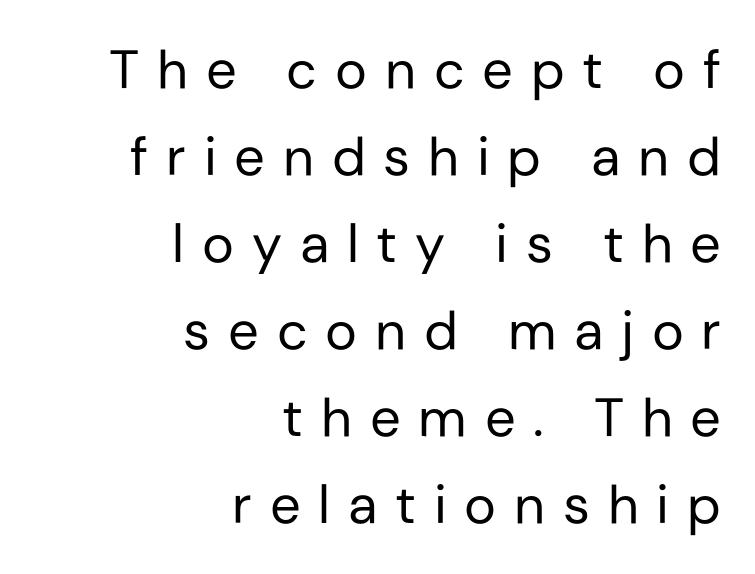
{"serif": "no", "italic": "no", "bold": "no", "weight": "regular", "width": "normal", "stroke_contrast": "low", "x_height": "medium", "monospaced": "no", "underline": "no", "align": "right", "line_spacing": "normal", "line_spacing_ratio": 1.61, "letter_spacing": "wide", "letter_spacing_em": 0.33, "glyph_px": 54}
